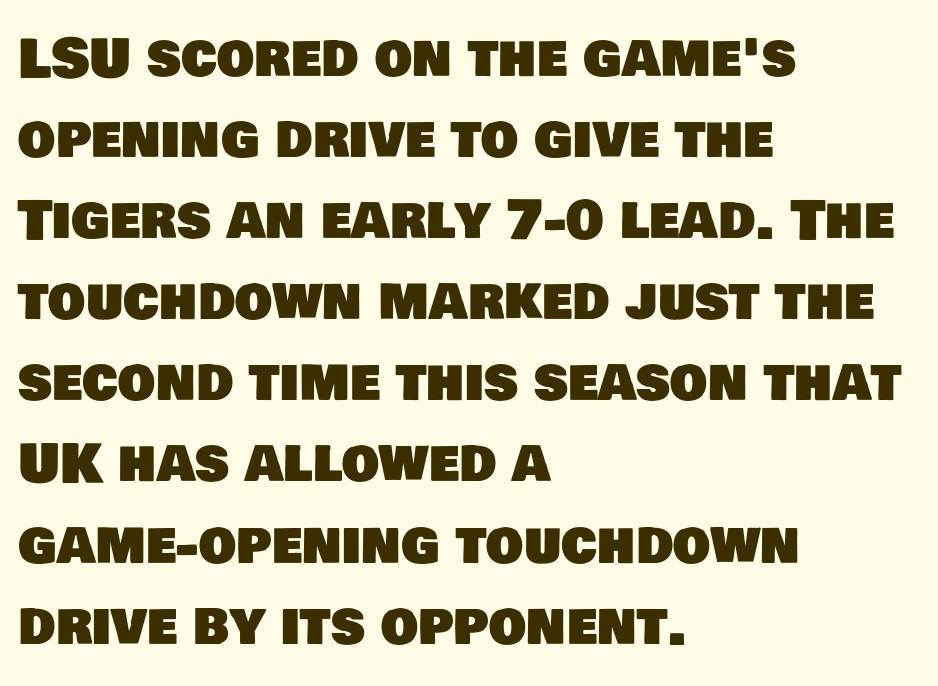
Descender tails drop into unmarked territory. Looks like regular typesetting: each glyph gets only the width it needs. These lines are composed in type without serifs. The compositor pushed each line to the left boundary. Students, note that the glyphs here touch the page at normal intervals.
